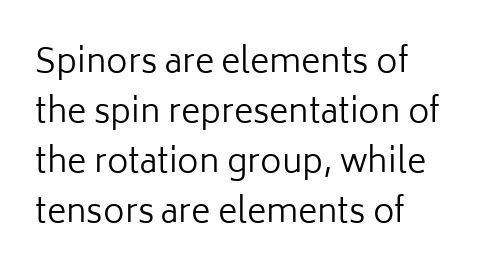
The image shows 33 px regular-weight sans-serif type, upright; set normal line spacing (1.52x), normal letter spacing, not underlined; low stroke contrast and a medium x-height.
